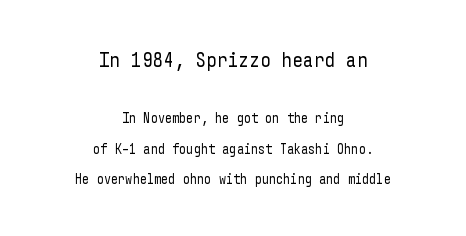
Bigger letters appear in the top chunk; the bottom chunk is reduced. Summary of vertical rhythm: relaxed, with wide interline spacing. Decoration check: the copy has no underline. Neither beginnings nor endings align; midpoints do. Summary of weight: not heavy and not bold.
